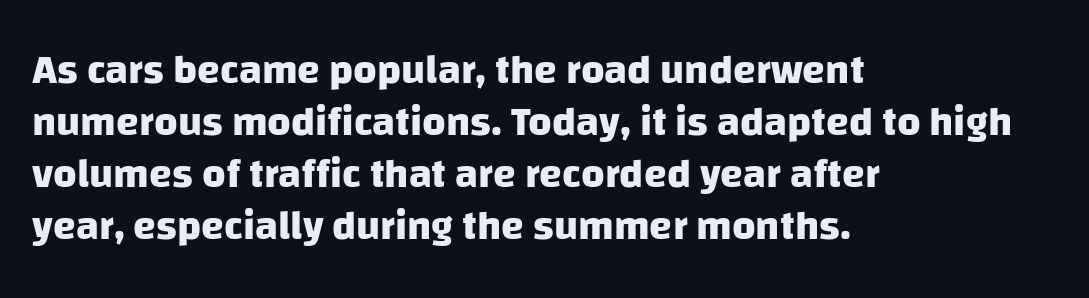
{"serif": "no", "bold": "yes", "weight": "heavy", "width": "normal", "stroke_contrast": "low", "x_height": "large", "monospaced": "no", "underline": "no", "align": "left", "line_spacing": "normal", "line_spacing_ratio": 1.27, "letter_spacing": "normal", "letter_spacing_em": 0.0, "glyph_px": 41}
